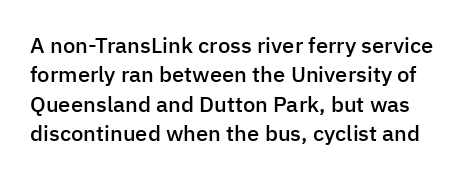
{"italic": "no", "bold": "semi", "underline": "no", "line_spacing": "normal", "line_spacing_ratio": 1.34, "letter_spacing": "normal", "letter_spacing_em": 0.0, "glyph_px": 22}
